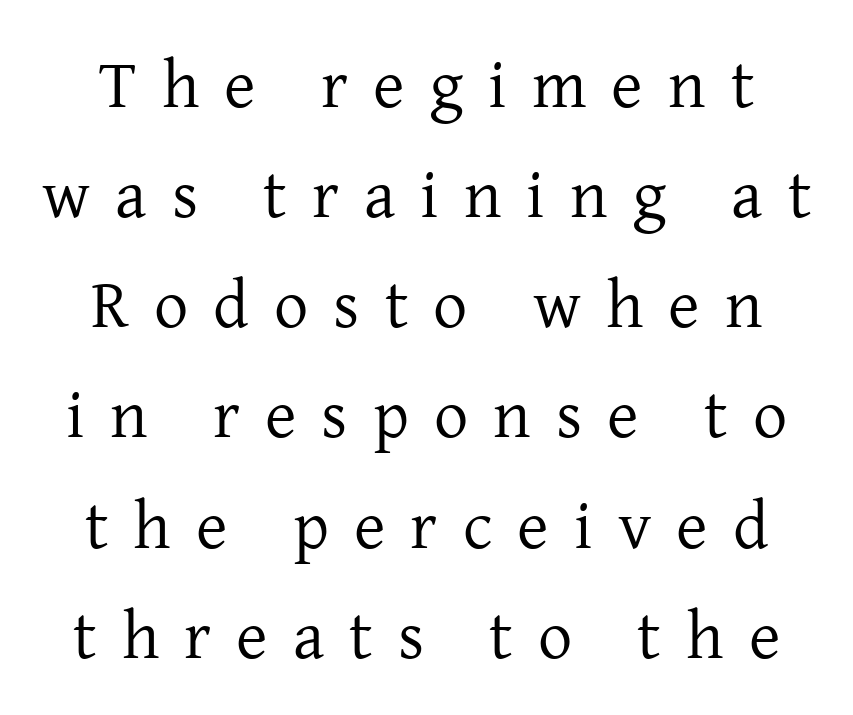
The image shows 68 px regular-weight serif type, upright; set normal line spacing (1.62x), unusually wide letter spacing (+0.37 em), not underlined; low stroke contrast and a medium x-height.
